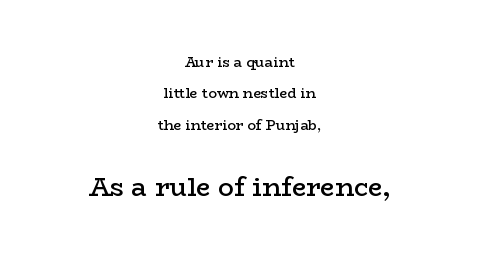
Quick note: interline space is abundant. Size contrast runs from small at the top to large at the bottom. The typesetter chose a symmetrical, centered arrangement here. Italic? Not at all — the glyphs are vertical. A clean baseline with only descenders dipping below it. The strokes are fattened partway — semibold, not bold.
